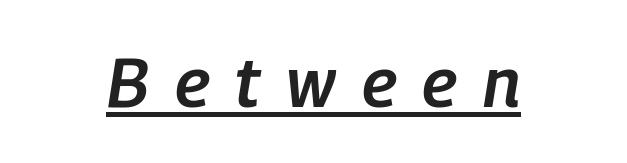
The image shows 69 px semibold, condensed type, italic (leaning right); set unusually wide letter spacing (+0.38 em), underlined; low stroke contrast and a medium x-height.
